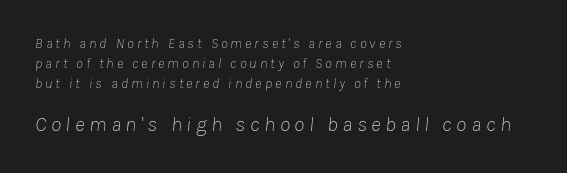
If you squint, the bottom block still reads clearly — it's the larger of the two. Notice how descenders clear the ascenders below comfortably — that's standard leading. This is not heavy type; no bold has been used. Has an underline been added? It has not. This is oblique type, the kind used for emphasis or titles.
